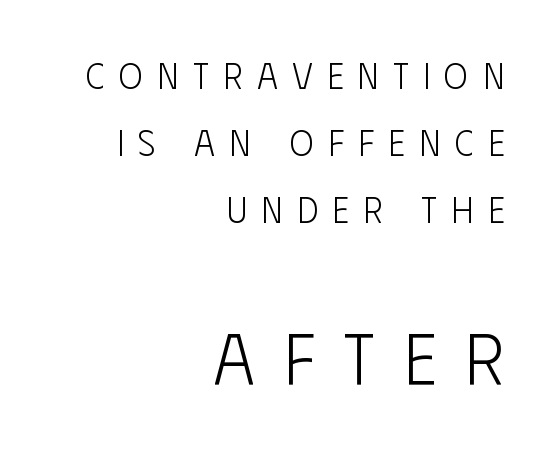
{"serif": "no", "italic": "no", "bold": "no", "weight": "light", "width": "condensed", "stroke_contrast": "low", "x_height": "large", "monospaced": "no", "underline": "no", "align": "right", "line_spacing_ratio": 1.86, "letter_spacing": "wide", "letter_spacing_em": 0.4, "larger_block": "second", "size_ratio": 2.0, "glyph_px": 72}
